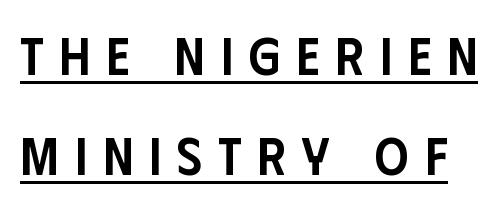
{"serif": "no", "italic": "no", "bold": "semi", "weight": "semibold", "width": "condensed", "stroke_contrast": "low", "x_height": "large", "monospaced": "no", "underline": "yes", "line_spacing_ratio": 1.88, "letter_spacing": "wide", "letter_spacing_em": 0.3, "glyph_px": 53}
